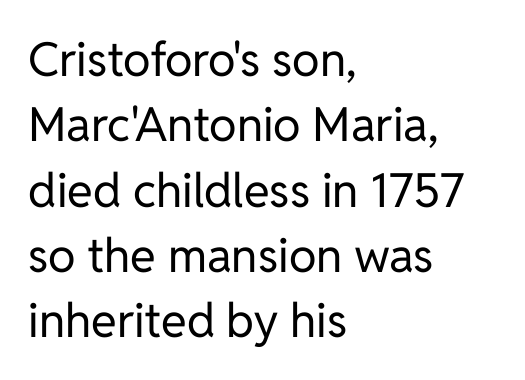
Q: Is the text bold? A: No.
Q: Is the text italic (slanted)? A: No, it is upright.
Q: Is the typeface a serif or a sans-serif typeface? A: Sans-serif.
Q: Is the text underlined? A: No.
Q: How is the paragraph aligned? A: Left-aligned.
Q: Is the spacing between letters normal or unusually wide? A: Normal.
Q: Is the spacing between lines tight, normal or loose? A: Normal.
Q: Width (condensed, normal, or wide)? A: Normal.
Q: Stroke contrast? A: Low.
Q: x-height? A: Medium.
Q: Monospaced? A: No.
